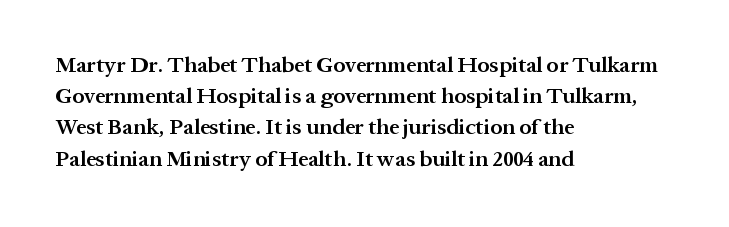
This is moderately heavy type, rendered in semibold. No extra tracking has been applied to these lines. Alignment: flush left. Leading matches the norm, producing a regular column.
